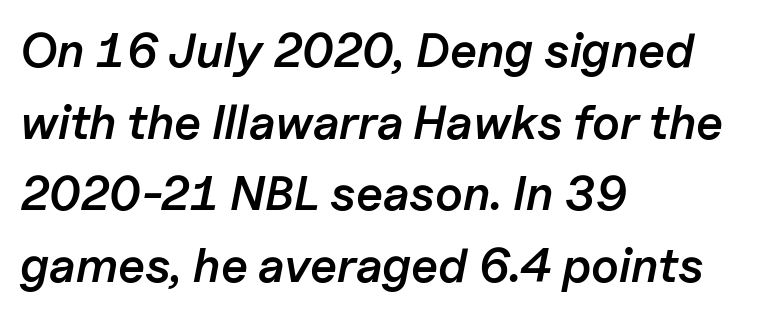
Q: Is the text bold? A: Semi-bold.
Q: Is the text italic (slanted)? A: Yes, it leans right by about 11 degrees.
Q: Is the text underlined? A: No.
Q: How is the paragraph aligned? A: Left-aligned.
Q: Is the spacing between letters normal or unusually wide? A: Normal.
Q: Is the spacing between lines tight, normal or loose? A: Normal.
Q: Width (condensed, normal, or wide)? A: Normal.
Q: Stroke contrast? A: Low.
Q: x-height? A: Medium.
Q: Monospaced? A: No.
